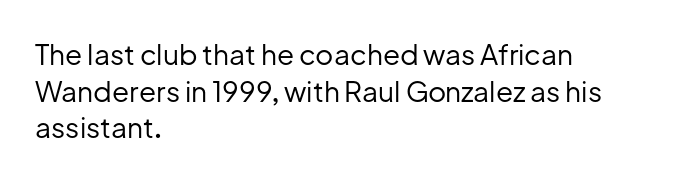
Characters follow at the spacing the type designer built in. Whoever set this chose a conventional vertical rhythm. No letter is thick-stroked: the sample isn't bold. The typeface chosen for these lines omits serifs. Where is the straight margin? On the left.
